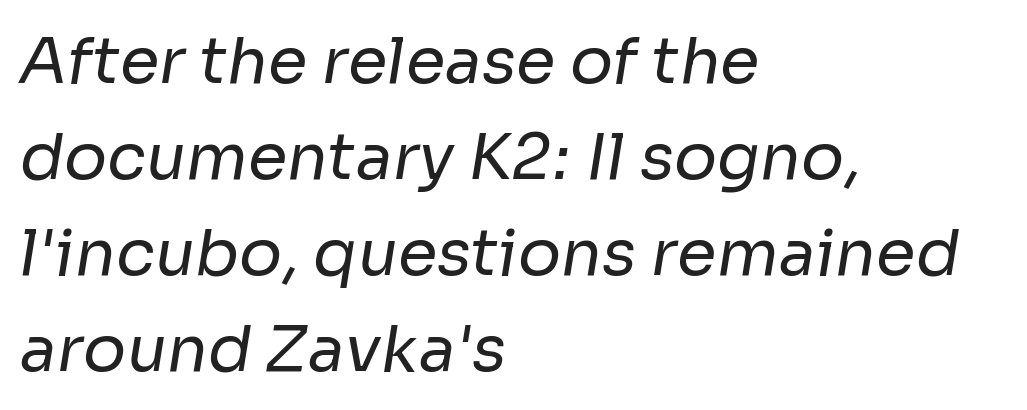
Q: Is the text bold? A: No.
Q: Is the typeface a serif or a sans-serif typeface? A: Sans-serif.
Q: Is the text underlined? A: No.
Q: How is the paragraph aligned? A: Left-aligned.
Q: Is the spacing between letters normal or unusually wide? A: Normal.
Q: Is the spacing between lines tight, normal or loose? A: Normal.
Q: Width (condensed, normal, or wide)? A: Normal.
Q: Stroke contrast? A: Low.
Q: x-height? A: Medium.
Q: Monospaced? A: No.
